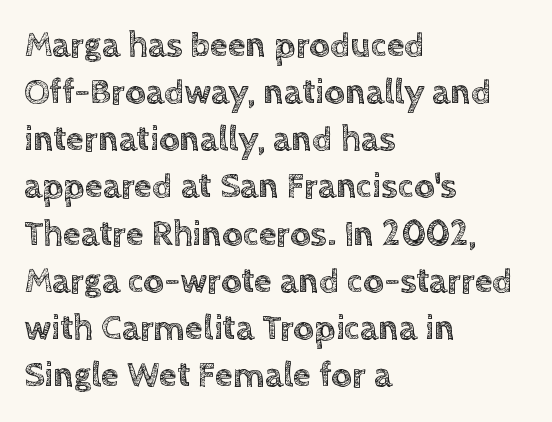
{"italic": "no", "width": "normal", "x_height": "large", "monospaced": "no", "underline": "no", "align": "left", "line_spacing": "normal", "line_spacing_ratio": 1.31, "letter_spacing": "normal", "letter_spacing_em": 0.0, "glyph_px": 36}
